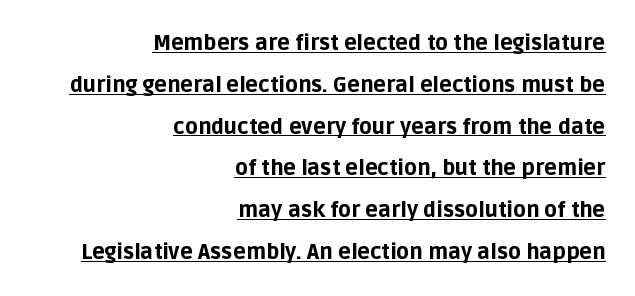
{"italic": "no", "bold": "yes", "underline": "yes", "align": "right", "line_spacing": "loose", "line_spacing_ratio": 1.99, "letter_spacing": "normal", "letter_spacing_em": 0.0, "glyph_px": 21}
